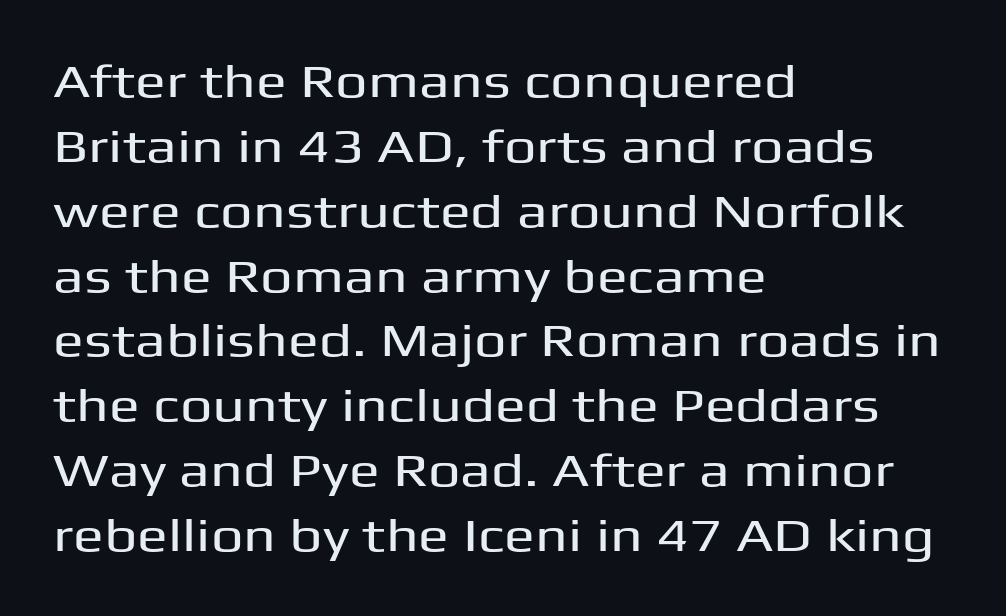
Vertical strokes here are truly vertical. Nope, no serifs anywhere on these letters. Caption: standard tracking, unaltered. Reading down the block, your eye returns to a fixed left position each line. A typesetter would call this leading conventional body-copy spacing. Proportional: the letters do not fall into vertical columns.
